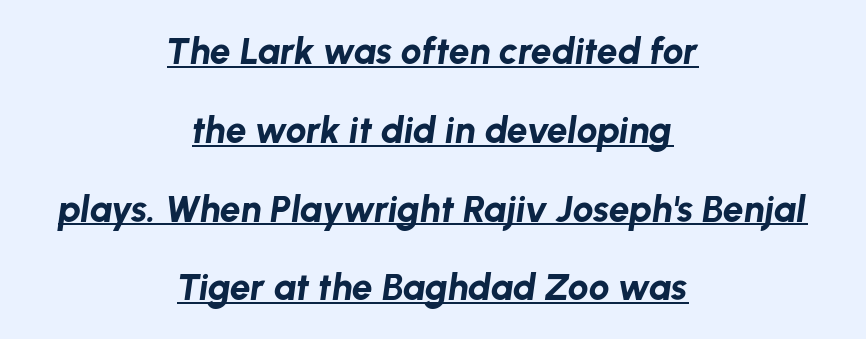
{"italic": "yes", "lean": "right", "slant_degrees": 8, "bold": "yes", "weight": "bold", "width": "normal", "stroke_contrast": "low", "x_height": "medium", "monospaced": "no", "underline": "yes", "align": "center", "line_spacing": "loose", "line_spacing_ratio": 2.13, "letter_spacing": "normal", "letter_spacing_em": 0.0, "glyph_px": 37}
